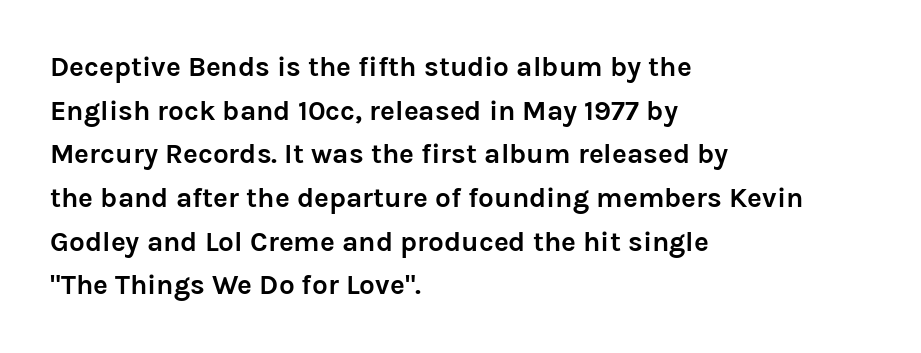
This rendering features lettering with no underline. Heavy, bold letterforms. This sample uses an upright cut, with every glyph sitting square on the baseline. These lines are composed in type without serifs.
